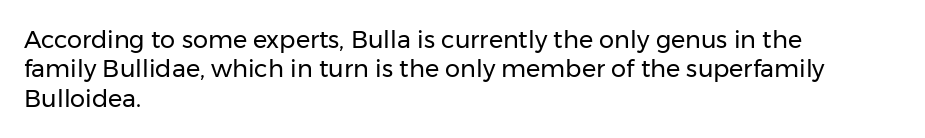
The image shows 24 px text type, upright; set left-aligned, line spacing 1.22x, normal letter spacing, not underlined.
